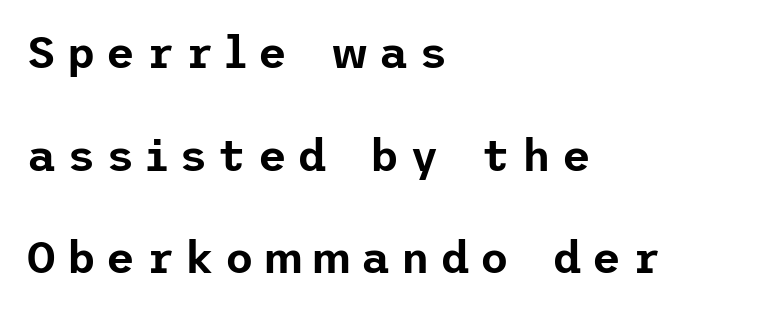
The passage is arranged the way most books set body copy — flush left. The type sits square on the baseline with zero lean. No feet cap the strokes, marking this as sans-serif type. The letterforms stand isolated, each surrounded by extra space. Bare-footed words on every line. Whoever set this chose breathing room over compactness in the vertical rhythm.
